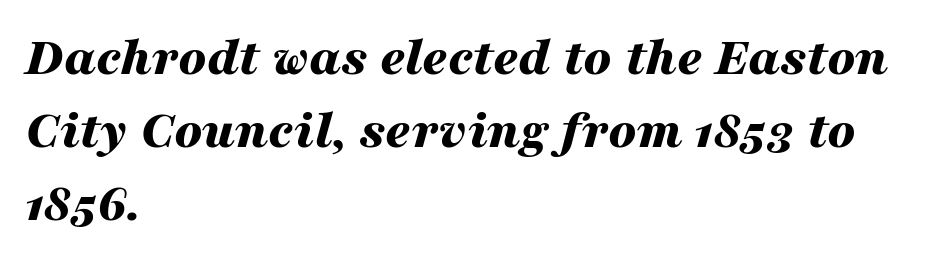
The image shows 55 px bold, wide type, italic (leaning right); set left-aligned, normal line spacing (1.33x), normal letter spacing, not underlined; medium stroke contrast and a medium x-height.
